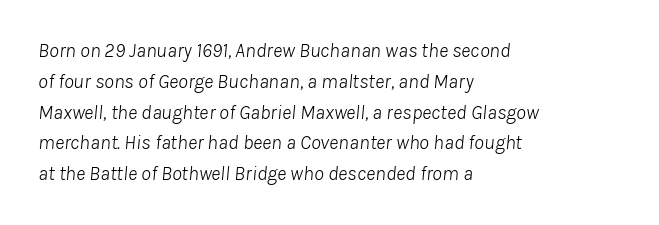
Q: Is the text bold? A: No.
Q: Is the text italic (slanted)? A: Yes, it leans right by about 8 degrees.
Q: Is the text underlined? A: No.
Q: How is the paragraph aligned? A: Left-aligned.
Q: Is the spacing between letters normal or unusually wide? A: Normal.
Q: Is the spacing between lines tight, normal or loose? A: Normal.
